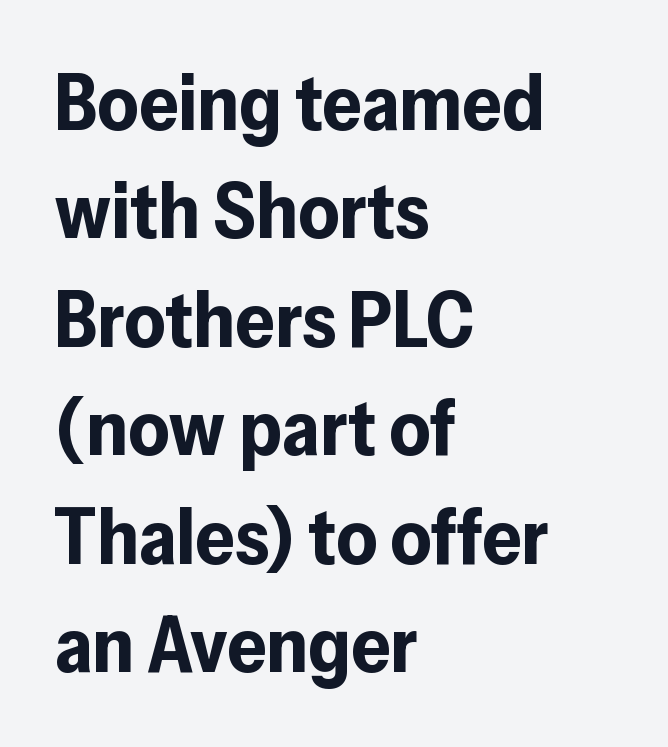
Is this a fixed-width face? No — the glyphs have proportional, varying widths. If you measured baseline to baseline, you'd find a middling distance. The glyphs have the mass of a bold cut. Is the block centered? No — it sits flush against the left margin.
